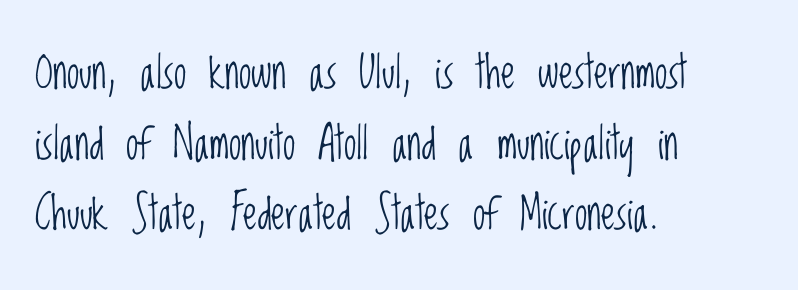
Q: Is the text bold? A: No.
Q: Is the text italic (slanted)? A: No, it is upright.
Q: Is the typeface a serif or a sans-serif typeface? A: Sans-serif.
Q: Is the text underlined? A: No.
Q: How is the paragraph aligned? A: Left-aligned.
Q: Is the spacing between letters normal or unusually wide? A: Normal.
Q: Is the spacing between lines tight, normal or loose? A: Normal.
Q: Width (condensed, normal, or wide)? A: Condensed.
Q: Stroke contrast? A: Low.
Q: x-height? A: Large.
Q: Monospaced? A: No.
